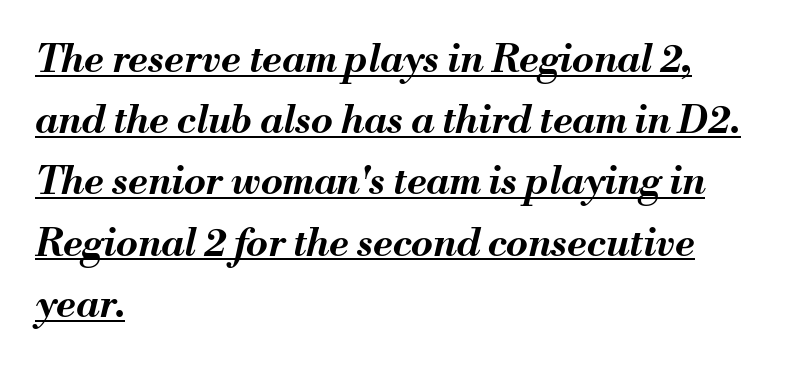
A typographer would call this underscored text. The lettering tilts uniformly, giving the passage an italic look. Typesetter's note: full bold, strokes at maximum text heaviness. The passage shown is typed in a proportional face where columns would drift.
